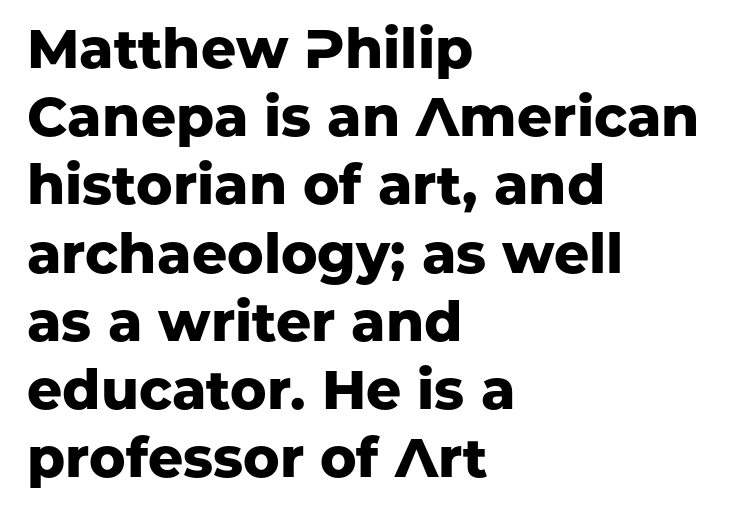
Q: Is the text bold? A: Yes.
Q: Is the text italic (slanted)? A: No, it is upright.
Q: Is the typeface a serif or a sans-serif typeface? A: Sans-serif.
Q: Is the text underlined? A: No.
Q: How is the paragraph aligned? A: Left-aligned.
Q: Is the spacing between letters normal or unusually wide? A: Normal.
Q: Width (condensed, normal, or wide)? A: Normal.
Q: Stroke contrast? A: Low.
Q: x-height? A: Medium.
Q: Monospaced? A: No.
